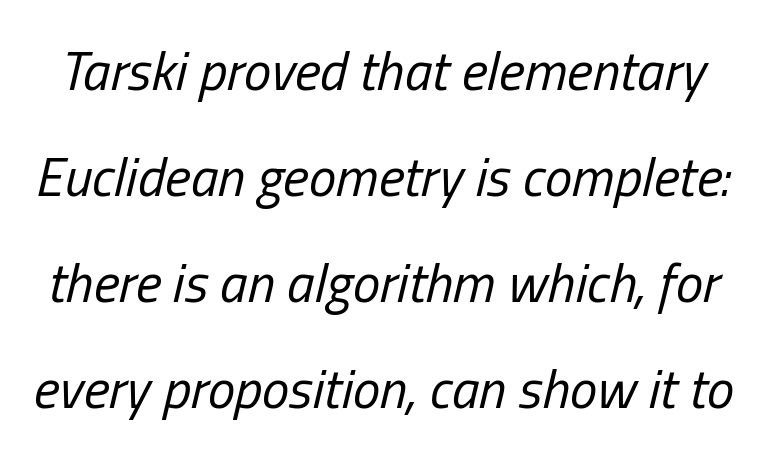
Q: Is the text bold? A: No.
Q: Is the text italic (slanted)? A: Yes, it leans right by about 13 degrees.
Q: Is the text underlined? A: No.
Q: Is the spacing between letters normal or unusually wide? A: Normal.
Q: Is the spacing between lines tight, normal or loose? A: Loose.
Q: Width (condensed, normal, or wide)? A: Condensed.
Q: Stroke contrast? A: Low.
Q: x-height? A: Medium.
Q: Monospaced? A: No.
